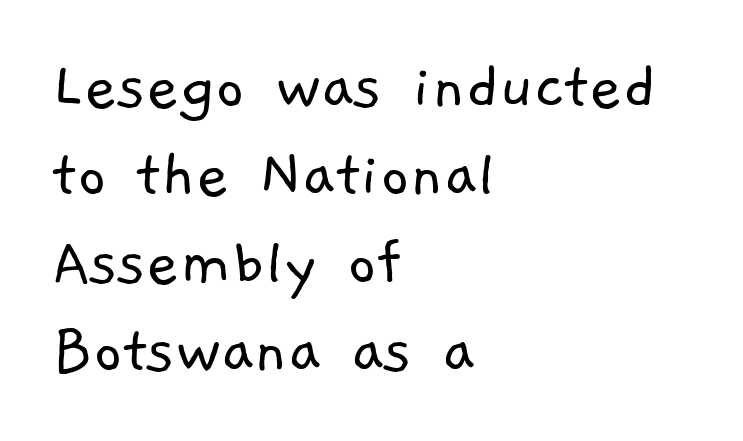
The image shows 71 px light sans-serif type; set left-aligned, line spacing 1.24x, normal letter spacing, not underlined; low stroke contrast and a medium x-height.
